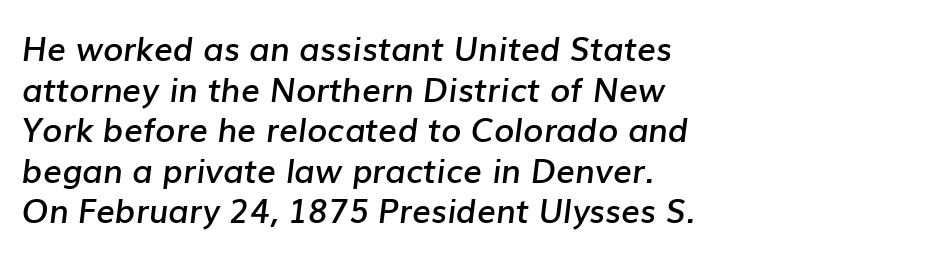
Q: Is the text bold? A: Semi-bold.
Q: Is the text italic (slanted)? A: Yes, it leans right by about 7 degrees.
Q: Is the text underlined? A: No.
Q: How is the paragraph aligned? A: Left-aligned.
Q: Is the spacing between letters normal or unusually wide? A: Normal.
Q: Width (condensed, normal, or wide)? A: Normal.
Q: Stroke contrast? A: Low.
Q: x-height? A: Medium.
Q: Monospaced? A: No.
